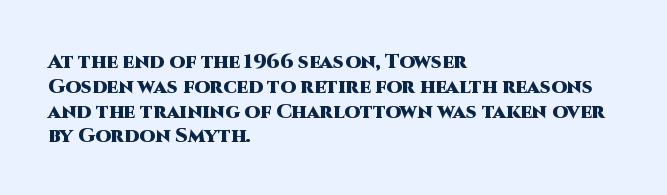
The image shows 20 px bold type, upright; set left-aligned, line spacing 1.24x, normal letter spacing, not underlined.
